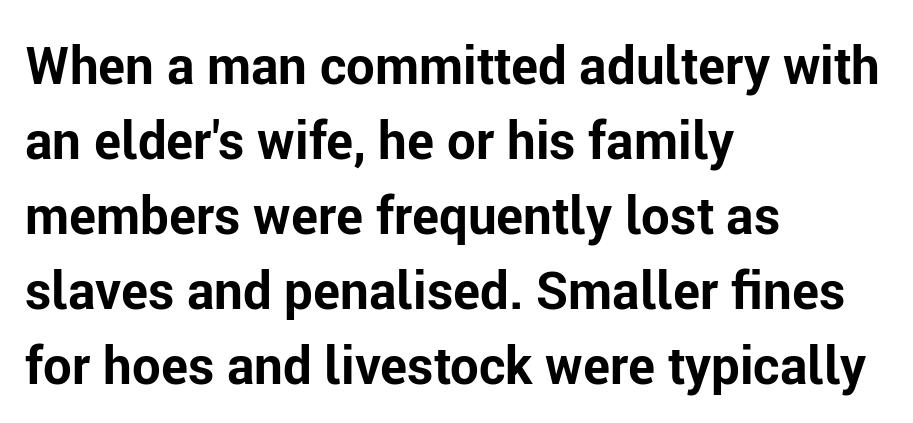
Q: Is the text bold? A: Yes.
Q: Is the text italic (slanted)? A: No, it is upright.
Q: Is the typeface a serif or a sans-serif typeface? A: Sans-serif.
Q: Is the text underlined? A: No.
Q: How is the paragraph aligned? A: Left-aligned.
Q: Is the spacing between letters normal or unusually wide? A: Normal.
Q: Is the spacing between lines tight, normal or loose? A: Normal.
Q: Width (condensed, normal, or wide)? A: Normal.
Q: Stroke contrast? A: Low.
Q: x-height? A: Medium.
Q: Monospaced? A: No.
